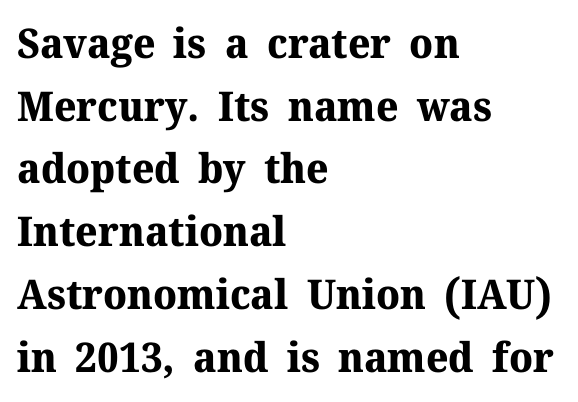
The image shows 41 px bold serif type, upright; set left-aligned, normal line spacing (1.53x), normal letter spacing, not underlined; medium stroke contrast and a medium x-height.
